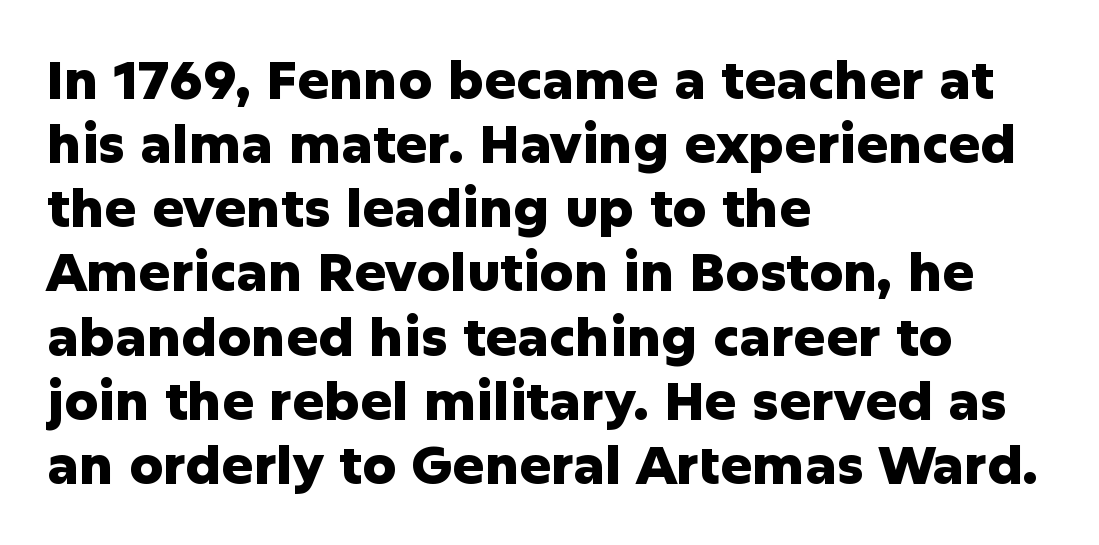
The image shows 53 px heavy sans-serif type, upright; set left-aligned, line spacing 1.21x, normal letter spacing, not underlined; low stroke contrast and a medium x-height.
